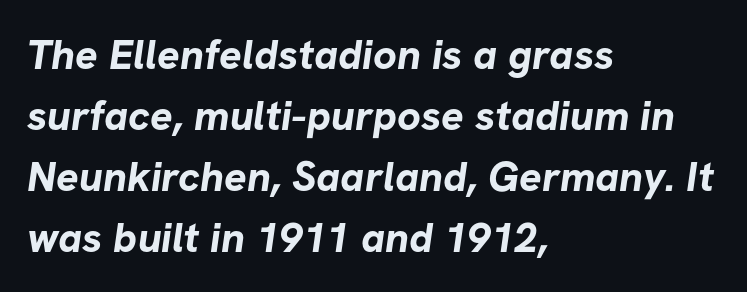
Regarding leading, the lines here are spaced in the standard way. Each letter keeps its own natural width here, so spacing adapts to shape. Each letter's strokes conclude bluntly, with no projecting serifs. The passage shown has conventional tracking throughout. In CSS terms this would be text-align: left. A bare baseline throughout the passage.
